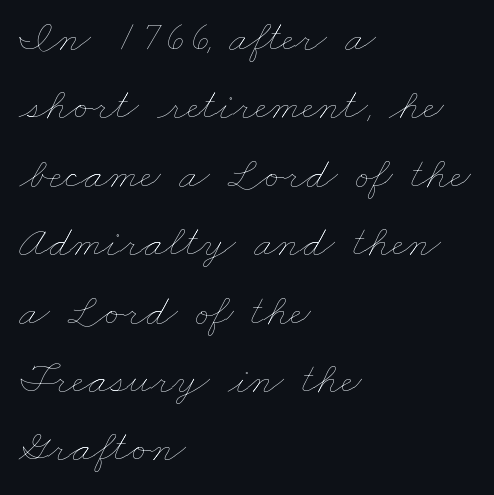
Q: Is the text bold? A: No.
Q: Is the text underlined? A: No.
Q: How is the paragraph aligned? A: Left-aligned.
Q: Is the spacing between letters normal or unusually wide? A: Normal.
Q: Is the spacing between lines tight, normal or loose? A: Normal.
Q: Width (condensed, normal, or wide)? A: Wide.
Q: Stroke contrast? A: Low.
Q: x-height? A: Small.
Q: Monospaced? A: No.
